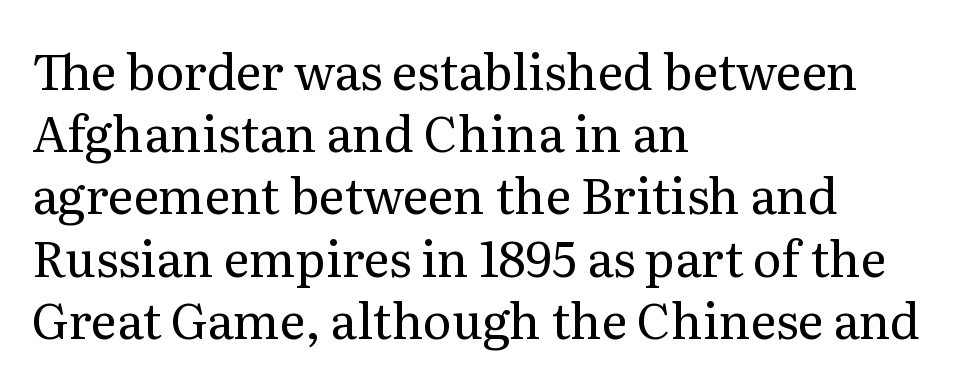
The passage shown is typed in a proportional face where columns would drift. Leading: standard. Does the lettering tilt? It doesn't — this is upright. Which margin do the lines hug? The left one — the right edge is uneven. How are the letters spaced? Ordinarily, with no added tracking.
